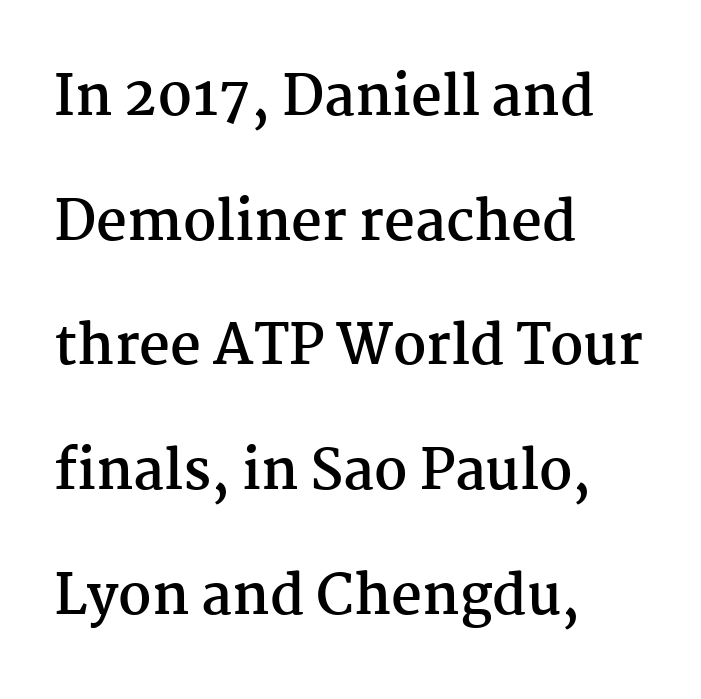
{"serif": "yes", "italic": "no", "bold": "yes", "weight": "semibold", "width": "normal", "stroke_contrast": "medium", "x_height": "medium", "monospaced": "no", "underline": "no", "align": "left", "line_spacing": "loose", "line_spacing_ratio": 2.31, "letter_spacing": "normal", "letter_spacing_em": 0.0, "glyph_px": 54}
